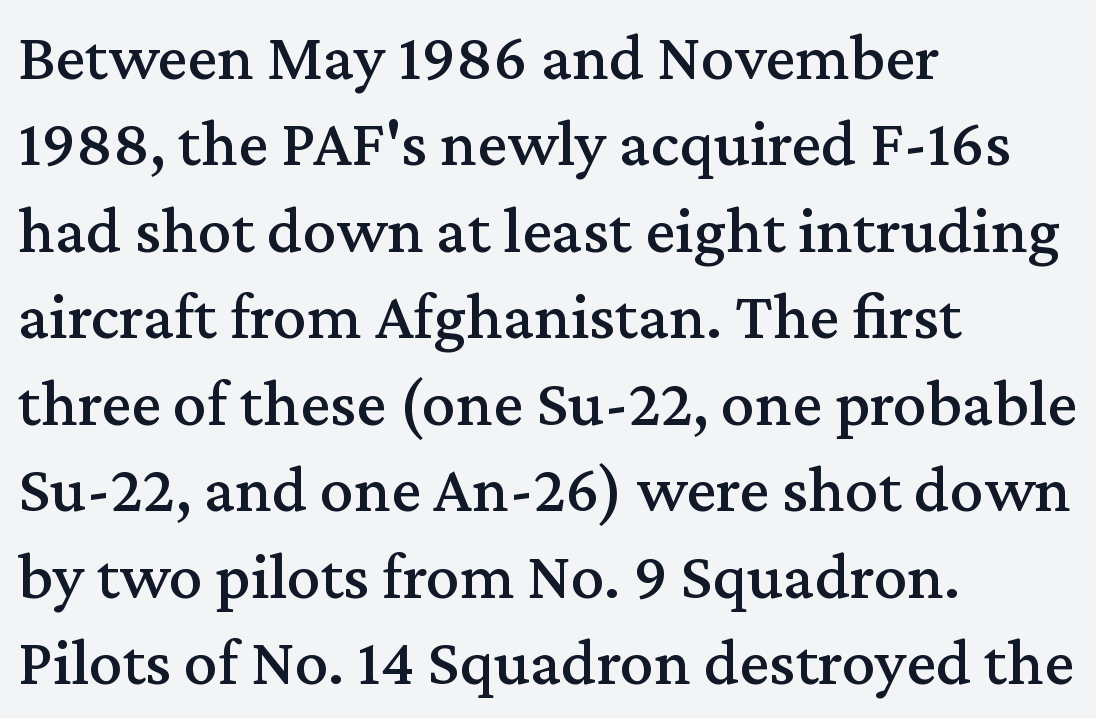
Short and long lines alike share a common starting point at left. Varying glyph widths throughout — classic text-font behaviour. Is this a sans? No — the strokes have serifs. No extra tracking has been applied to these lines. Lines of text with bare space underneath. These lines sit exactly where default settings would place them.
